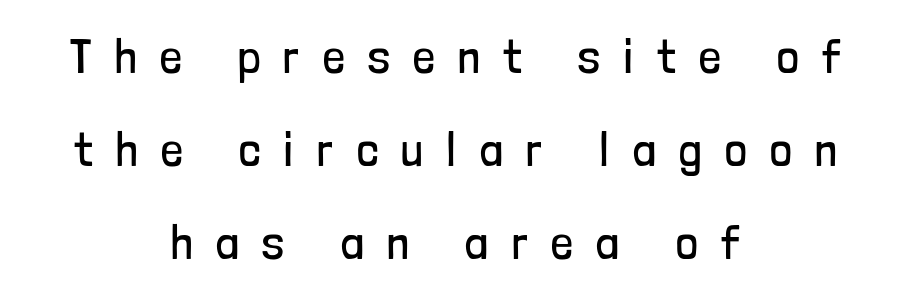
The image shows 48 px regular-weight, condensed sans-serif type, upright; set centered, loose line spacing (1.94x), unusually wide letter spacing (+0.49 em), not underlined; low stroke contrast and a medium x-height.
